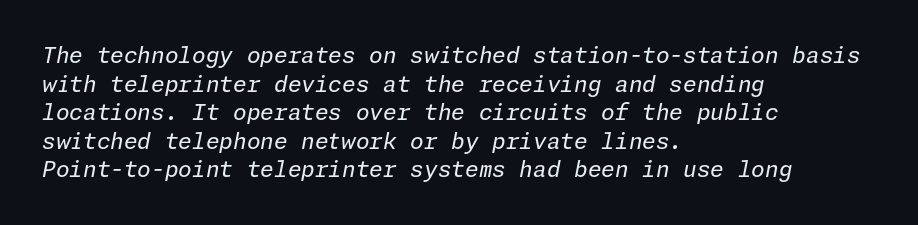
The image shows 22 px text type, italic (leaning right); set left-aligned, normal line spacing (1.3x), normal letter spacing, not underlined.
